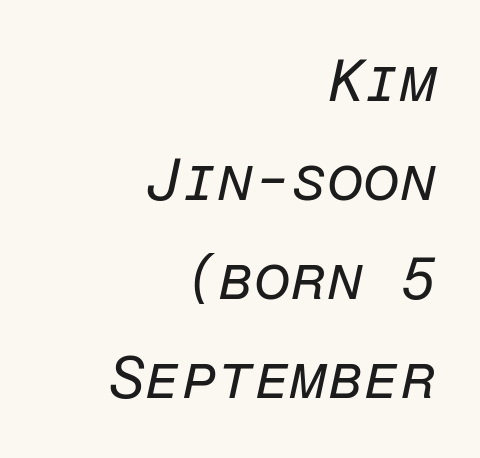
Horizontal bands of white between lines are of average thickness. Caption: face not bold, strokes unweighted. Clear beneath every line of the passage. Note the uniform advance width — an 'i' takes as much space as an 'm'. Here the glyphs are tracked normally, forming tight word shapes. Caption: multi-line text, flush right, ragged left.
